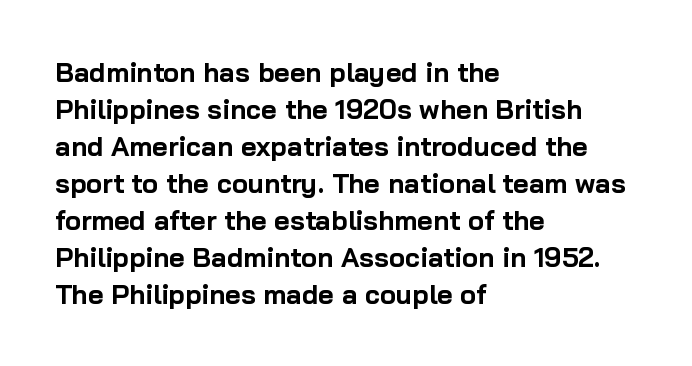
Q: Is the text bold? A: Yes.
Q: Is the text italic (slanted)? A: No, it is upright.
Q: Is the text underlined? A: No.
Q: How is the paragraph aligned? A: Left-aligned.
Q: Is the spacing between letters normal or unusually wide? A: Normal.
Q: Is the spacing between lines tight, normal or loose? A: Normal.
